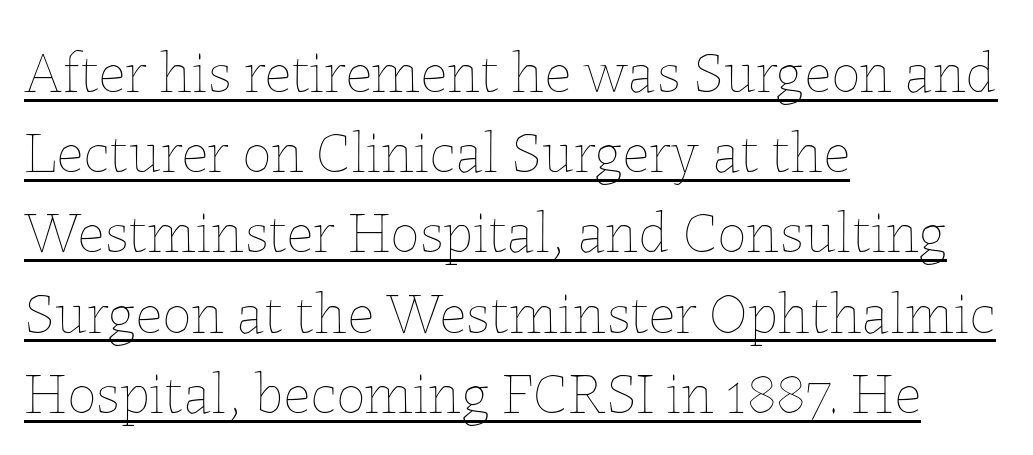
The image shows 59 px thin type, upright; set left-aligned, normal line spacing (1.36x), normal letter spacing, underlined; low stroke contrast and a medium x-height.
